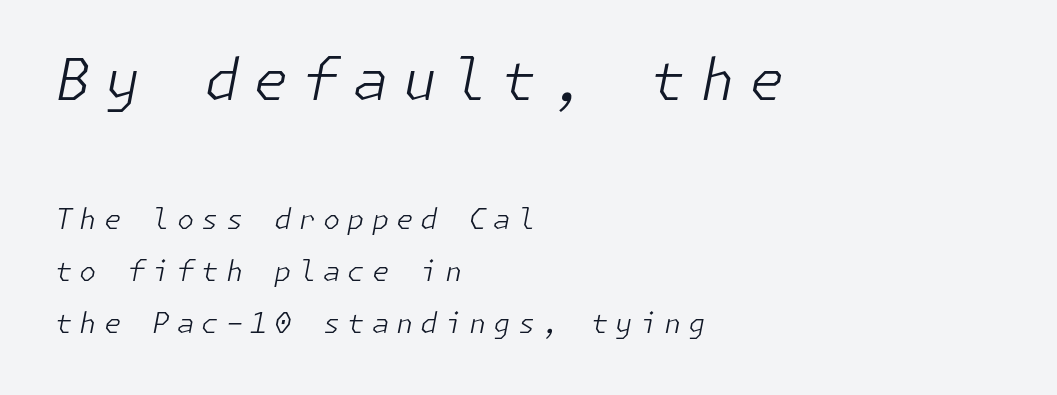
Q: Is the text bold? A: No.
Q: Is the text italic (slanted)? A: Yes, it leans right by about 11 degrees.
Q: Is the text underlined? A: No.
Q: How is the paragraph aligned? A: Left-aligned.
Q: Is the spacing between letters normal or unusually wide? A: Unusually wide.
Q: Which block of text is set in a larger size, the first (top) or the second (bottom)? A: The first (top) one.
Q: Width (condensed, normal, or wide)? A: Normal.
Q: Stroke contrast? A: Low.
Q: x-height? A: Medium.
